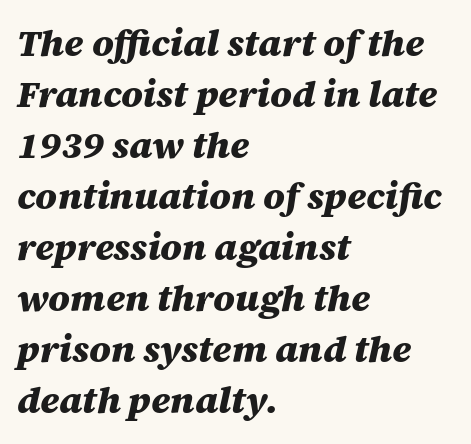
The vertical gap from one line to the next is medium. This is heavy type, rendered in bold. Each letter keeps its own natural width here, so spacing adapts to shape. Descenders are the only things crossing below the line.
